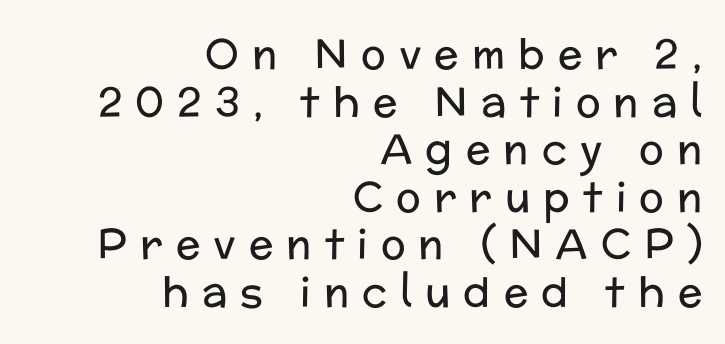
Q: Is the text bold? A: No.
Q: Is the text italic (slanted)? A: No, it is upright.
Q: Is the typeface a serif or a sans-serif typeface? A: Sans-serif.
Q: Is the text underlined? A: No.
Q: How is the paragraph aligned? A: Right-aligned.
Q: Is the spacing between letters normal or unusually wide? A: Unusually wide.
Q: Width (condensed, normal, or wide)? A: Normal.
Q: Stroke contrast? A: Low.
Q: x-height? A: Medium.
Q: Monospaced? A: No.
